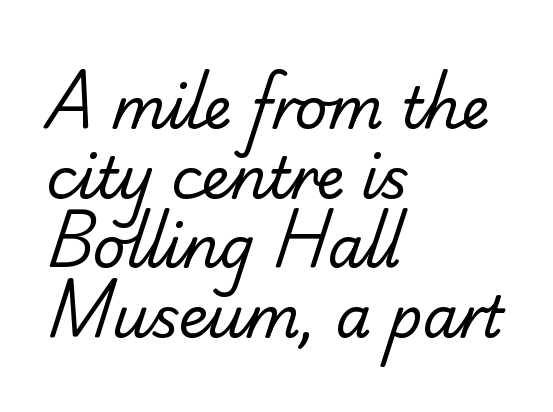
Q: Is the text bold? A: No.
Q: Is the typeface a serif or a sans-serif typeface? A: Sans-serif.
Q: Is the text underlined? A: No.
Q: How is the paragraph aligned? A: Left-aligned.
Q: Is the spacing between letters normal or unusually wide? A: Normal.
Q: Width (condensed, normal, or wide)? A: Normal.
Q: Stroke contrast? A: Low.
Q: x-height? A: Small.
Q: Monospaced? A: No.
